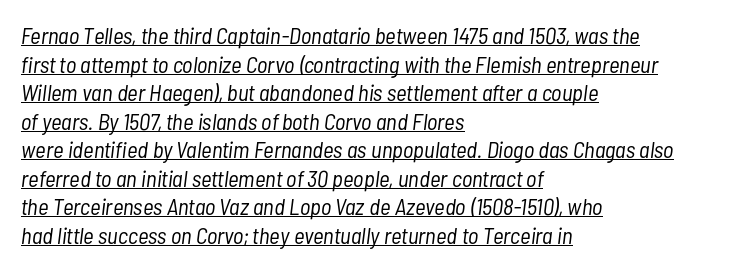
Q: Is the text bold? A: No.
Q: Is the text italic (slanted)? A: Yes, it leans right by about 7 degrees.
Q: Is the text underlined? A: Yes.
Q: How is the paragraph aligned? A: Left-aligned.
Q: Is the spacing between letters normal or unusually wide? A: Normal.
